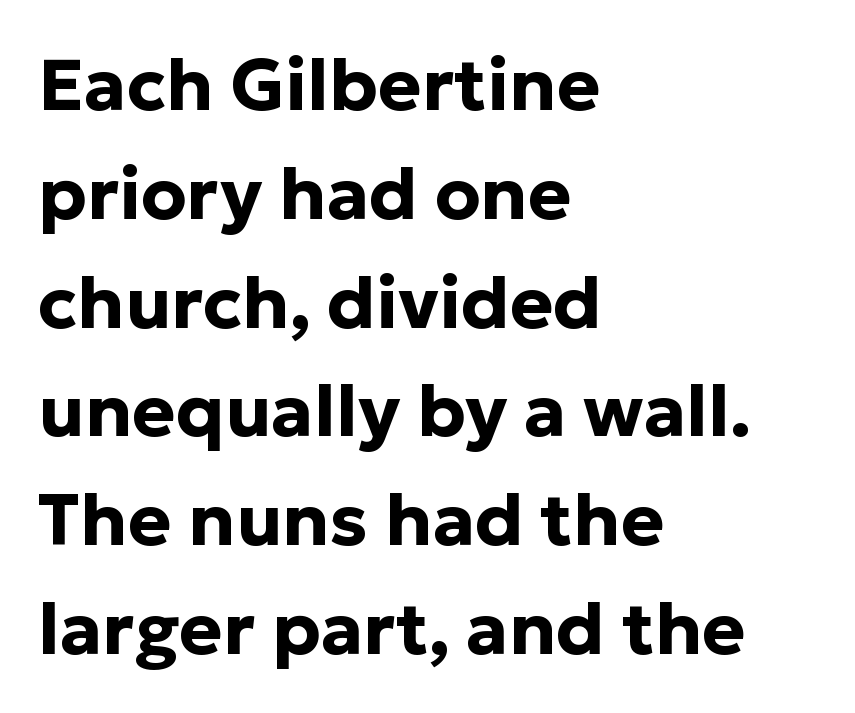
The image shows 73 px bold sans-serif type, upright; set left-aligned, normal line spacing (1.49x), normal letter spacing, not underlined; low stroke contrast and a medium x-height.
